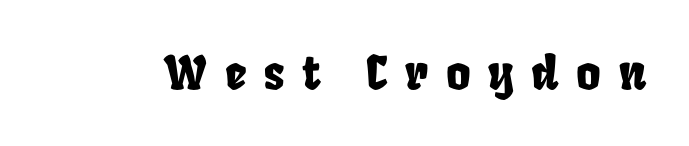
{"width": "condensed", "stroke_contrast": "low", "x_height": "large", "monospaced": "no", "underline": "no", "letter_spacing": "wide", "letter_spacing_em": 0.37, "glyph_px": 47}
